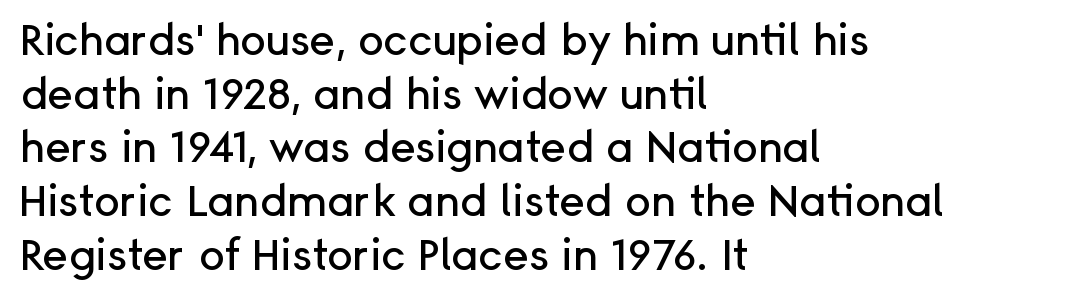
The image shows 43 px sans-serif type, upright; set left-aligned, normal line spacing (1.25x), normal letter spacing, not underlined; low stroke contrast and a medium x-height.
